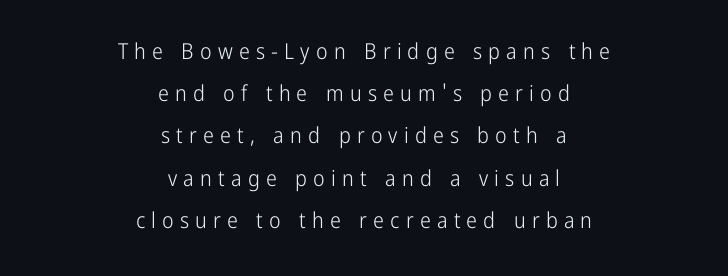
{"italic": "no", "bold": "no", "underline": "no", "align": "center", "line_spacing": "loose", "line_spacing_ratio": 1.92, "letter_spacing": "wide", "letter_spacing_em": 0.28, "glyph_px": 22}
